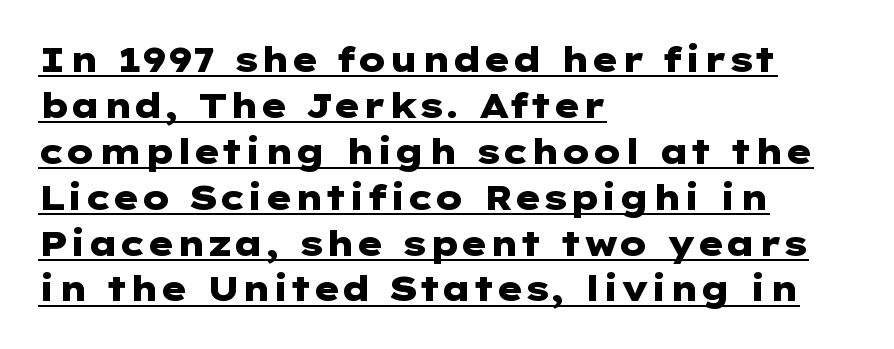
The image shows 34 px heavy, wide sans-serif type, upright; set left-aligned, normal line spacing (1.35x), normal letter spacing, underlined; low stroke contrast and a medium x-height.
